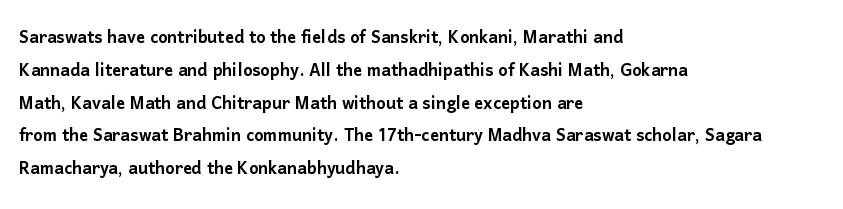
The image shows 22 px text type, upright; set left-aligned, normal line spacing (1.49x), normal letter spacing, not underlined.
